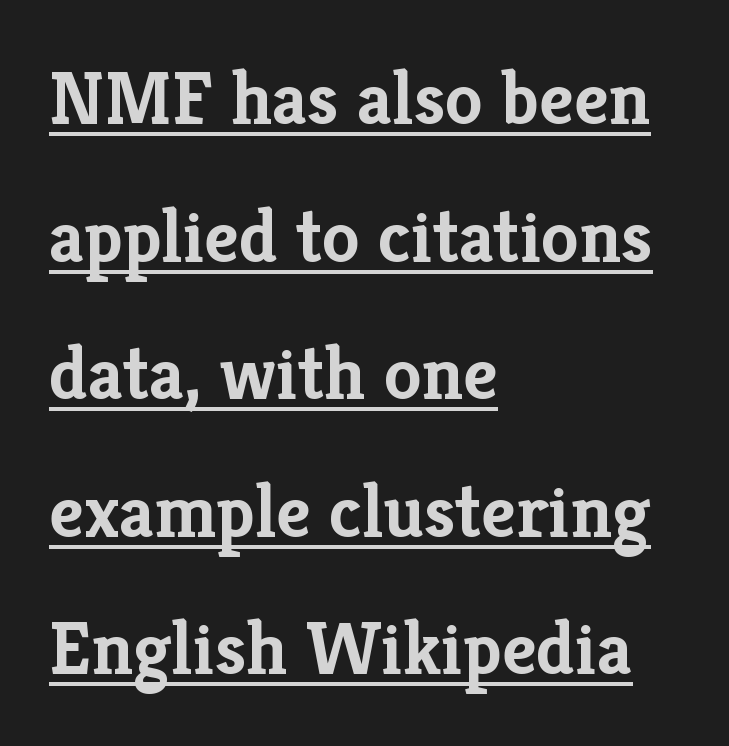
{"serif": "yes", "italic": "no", "bold": "yes", "weight": "semibold", "width": "normal", "stroke_contrast": "low", "x_height": "medium", "monospaced": "no", "underline": "yes", "align": "left", "line_spacing_ratio": 1.81, "letter_spacing": "normal", "letter_spacing_em": 0.0, "glyph_px": 76}
